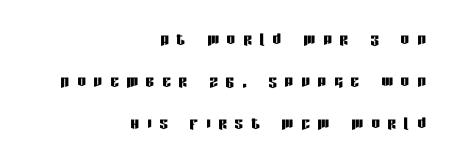
The image shows 21 px text type, upright; set right-aligned, loose line spacing (1.99x), unusually wide letter spacing (+0.38 em), not underlined.
